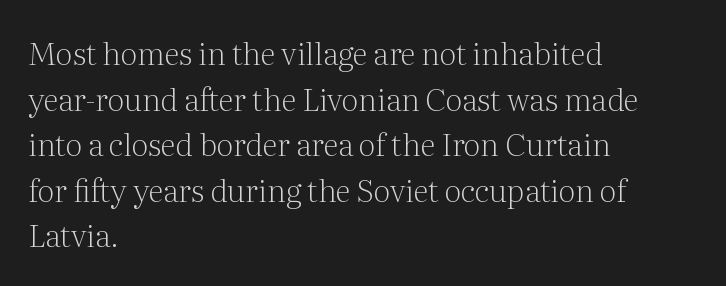
Q: Is the text bold? A: No.
Q: Is the text italic (slanted)? A: No, it is upright.
Q: Is the typeface a serif or a sans-serif typeface? A: Serif.
Q: Is the text underlined? A: No.
Q: How is the paragraph aligned? A: Left-aligned.
Q: Is the spacing between letters normal or unusually wide? A: Normal.
Q: Is the spacing between lines tight, normal or loose? A: Normal.
Q: Width (condensed, normal, or wide)? A: Normal.
Q: Stroke contrast? A: Medium.
Q: x-height? A: Medium.
Q: Monospaced? A: No.
